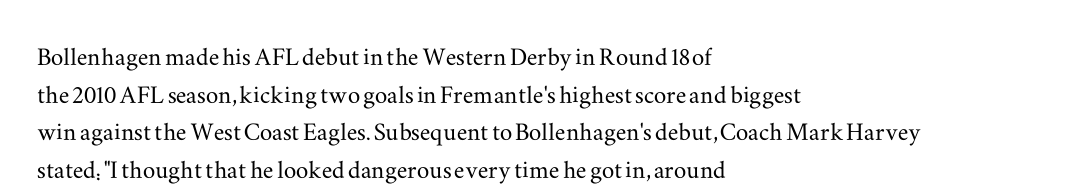
{"serif": "yes", "italic": "no", "width": "wide", "stroke_contrast": "medium", "x_height": "small", "monospaced": "no", "underline": "no", "align": "left", "line_spacing_ratio": 1.21, "letter_spacing": "normal", "letter_spacing_em": 0.0, "glyph_px": 31}
